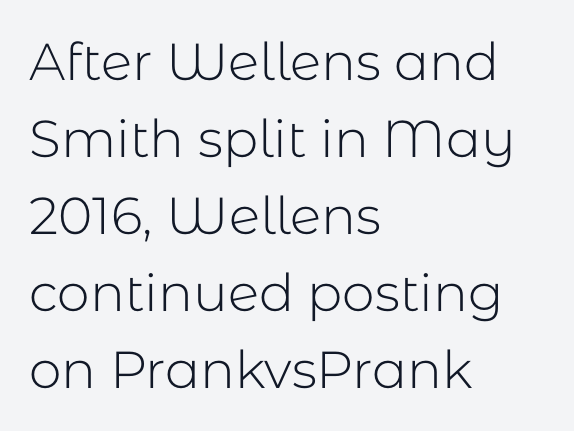
The image shows 52 px light sans-serif type, upright; set left-aligned, normal line spacing (1.48x), normal letter spacing, not underlined; low stroke contrast and a medium x-height.
